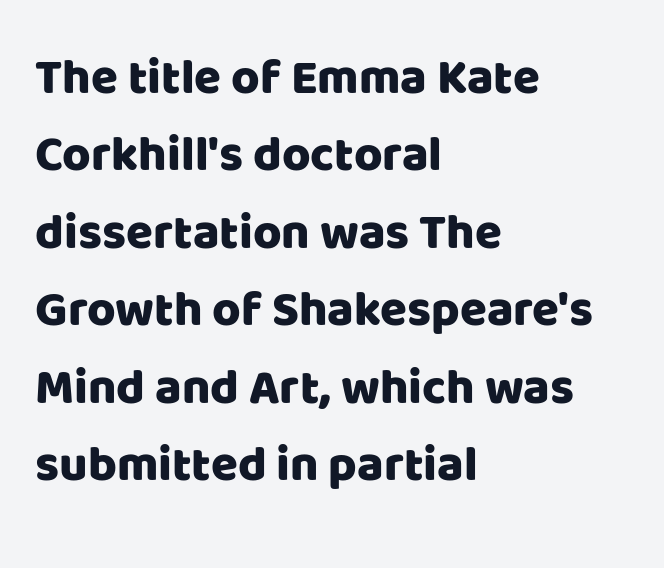
The image shows 49 px sans-serif type, upright; set left-aligned, normal line spacing (1.58x), normal letter spacing, not underlined; low stroke contrast and a large x-height.
